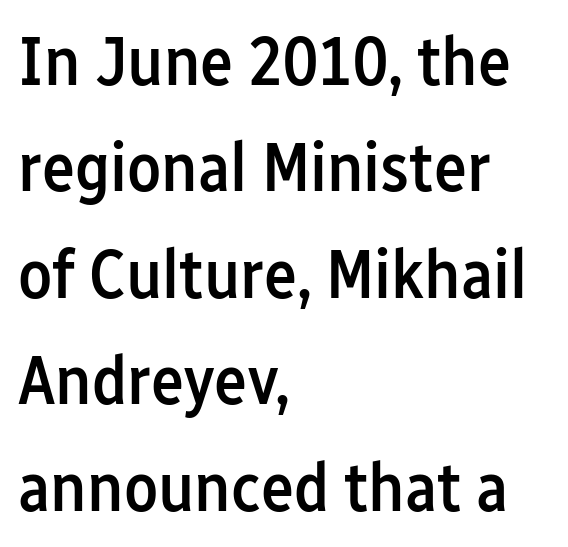
The image shows 70 px semibold, condensed sans-serif type, upright; set left-aligned, normal line spacing (1.52x), normal letter spacing, not underlined; low stroke contrast and a medium x-height.
